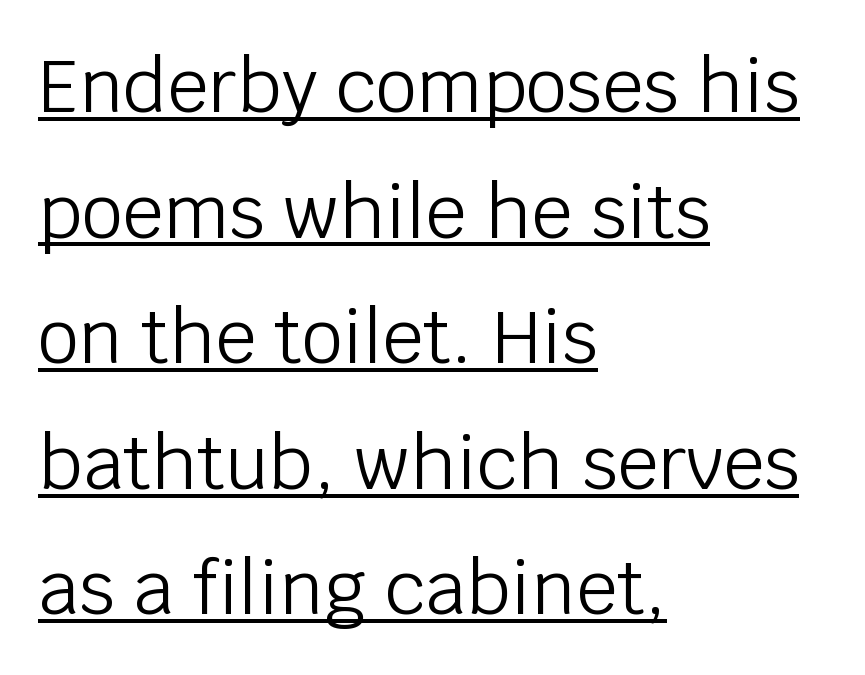
Q: Is the text bold? A: No.
Q: Is the text italic (slanted)? A: No, it is upright.
Q: Is the typeface a serif or a sans-serif typeface? A: Sans-serif.
Q: Is the text underlined? A: Yes.
Q: How is the paragraph aligned? A: Left-aligned.
Q: Is the spacing between letters normal or unusually wide? A: Normal.
Q: Width (condensed, normal, or wide)? A: Normal.
Q: Stroke contrast? A: Low.
Q: x-height? A: Large.
Q: Monospaced? A: No.
